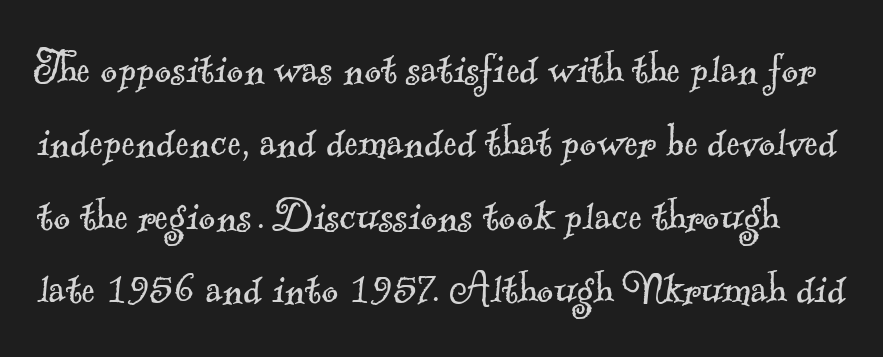
Q: Is the text bold? A: No.
Q: Is the typeface a serif or a sans-serif typeface? A: Serif.
Q: Is the text underlined? A: No.
Q: Is the spacing between letters normal or unusually wide? A: Normal.
Q: Is the spacing between lines tight, normal or loose? A: Normal.
Q: Width (condensed, normal, or wide)? A: Normal.
Q: x-height? A: Small.
Q: Monospaced? A: No.
